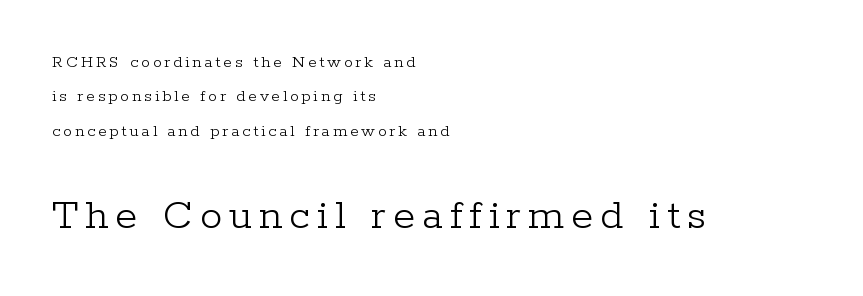
The image shows 45 px light serif type, upright; set left-aligned, loose line spacing (1.91x), not underlined; the second (bottom) block is 2.5x larger; low stroke contrast and a medium x-height.
